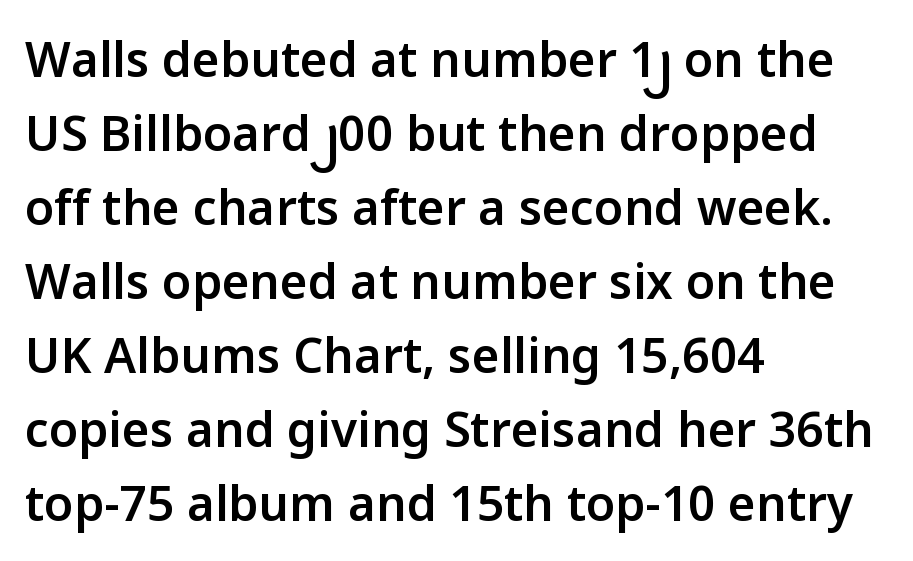
{"serif": "no", "italic": "no", "bold": "semi", "weight": "semibold", "width": "normal", "stroke_contrast": "low", "x_height": "medium", "monospaced": "no", "underline": "no", "align": "left", "line_spacing": "normal", "line_spacing_ratio": 1.54, "letter_spacing": "normal", "letter_spacing_em": 0.0, "glyph_px": 48}
